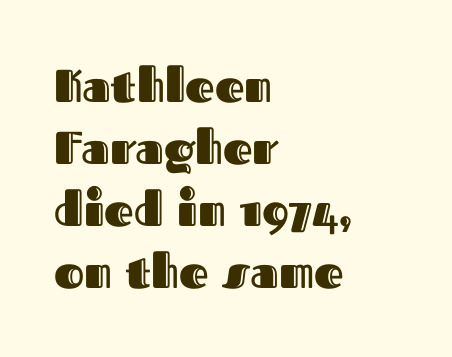
{"italic": "no", "width": "normal", "x_height": "medium", "monospaced": "no", "underline": "no", "align": "left", "line_spacing": "normal", "line_spacing_ratio": 1.35, "letter_spacing": "normal", "letter_spacing_em": 0.0, "glyph_px": 46}
